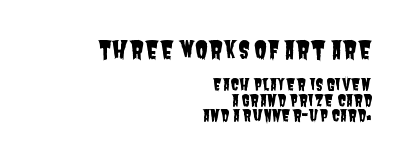
Q: Is the text underlined? A: No.
Q: How is the paragraph aligned? A: Right-aligned.
Q: Is the spacing between letters normal or unusually wide? A: Normal.
Q: Is the spacing between lines tight, normal or loose? A: Tight.
Q: Which block of text is set in a larger size, the first (top) or the second (bottom)? A: The first (top) one.
